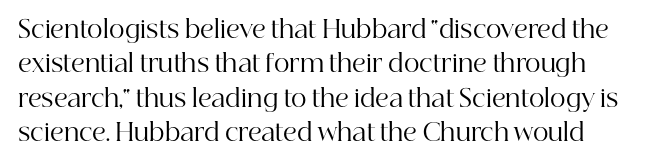
Clear beneath every line of the passage. The characters are drawn with everyday or finer stroke widths. If you drew a line through each stem, it would be perfectly vertical. Letter spacing: default. Regular leading.
